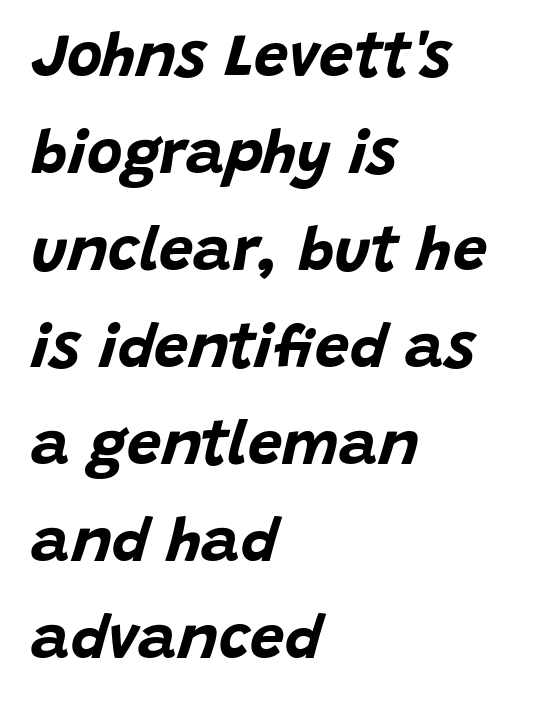
Q: Is the text bold? A: Yes.
Q: Is the text italic (slanted)? A: Yes, it leans right by about 15 degrees.
Q: Is the text underlined? A: No.
Q: How is the paragraph aligned? A: Left-aligned.
Q: Is the spacing between letters normal or unusually wide? A: Normal.
Q: Is the spacing between lines tight, normal or loose? A: Normal.
Q: Width (condensed, normal, or wide)? A: Normal.
Q: Stroke contrast? A: Low.
Q: x-height? A: Large.
Q: Monospaced? A: No.
